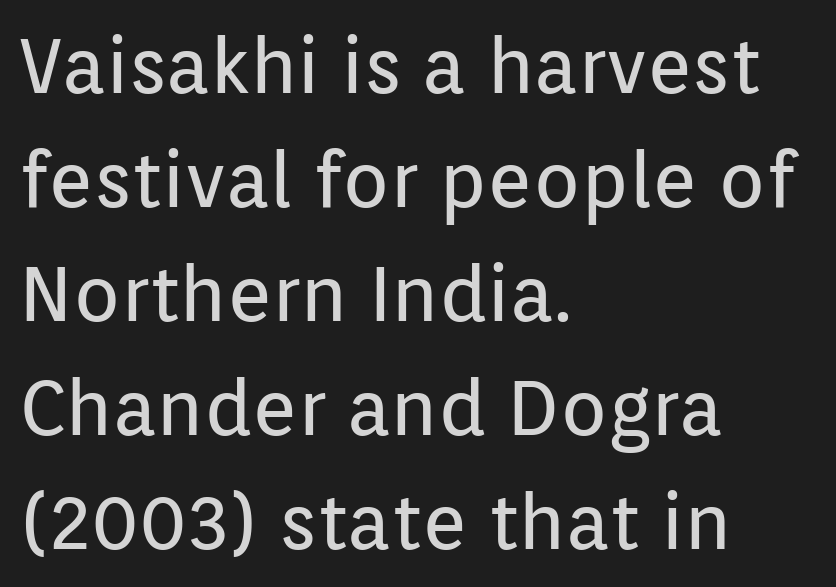
{"serif": "no", "italic": "no", "bold": "no", "weight": "regular", "width": "normal", "stroke_contrast": "low", "x_height": "medium", "monospaced": "no", "underline": "no", "align": "left", "line_spacing": "normal", "line_spacing_ratio": 1.48, "letter_spacing": "normal", "letter_spacing_em": 0.0, "glyph_px": 77}
